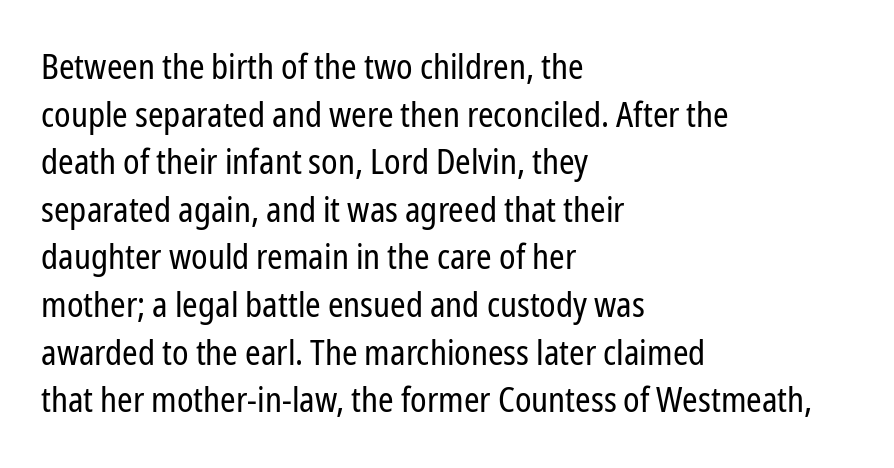
The image shows 35 px regular-weight, condensed sans-serif type, upright; set left-aligned, normal line spacing (1.36x), normal letter spacing, not underlined; low stroke contrast and a medium x-height.
